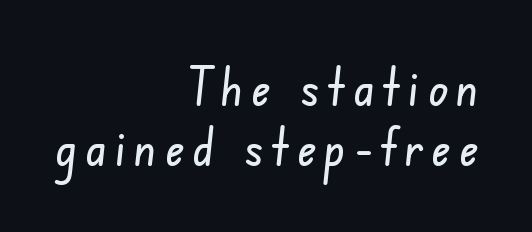
{"serif": "no", "width": "condensed", "stroke_contrast": "low", "x_height": "small", "monospaced": "no", "underline": "no", "align": "right", "line_spacing": "tight", "line_spacing_ratio": 1.15, "glyph_px": 52}
